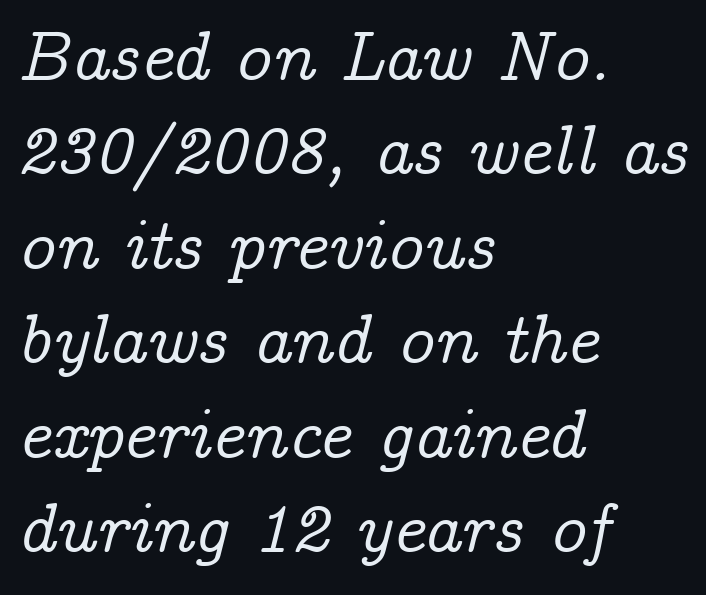
The image shows 70 px serif type, italic (leaning right); set left-aligned, normal line spacing (1.35x), normal letter spacing, not underlined; low stroke contrast and a medium x-height.
